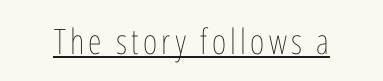
Stroke mass is kept to a normal reading level or below. Do the letters lean? They stand straight. The typesetter has applied underlining to the passage shown. The rendering uses natural spacing where letterforms have individual widths.
